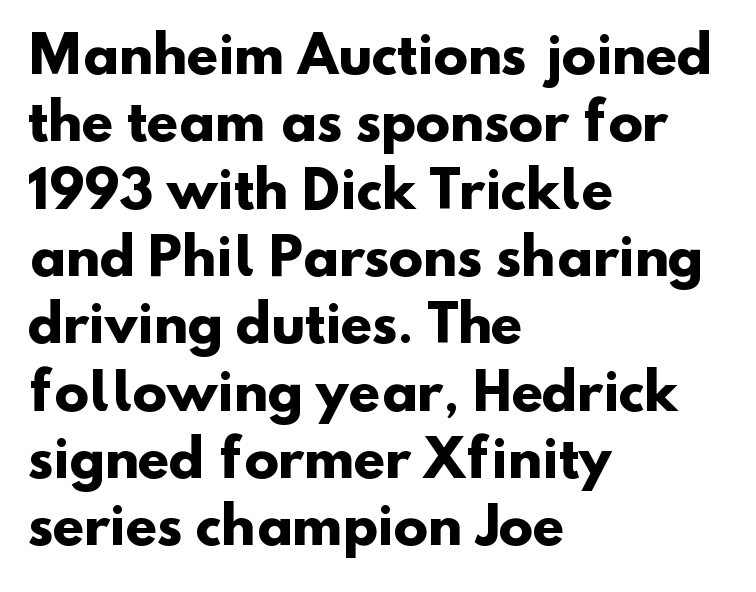
{"serif": "no", "bold": "yes", "weight": "heavy", "width": "normal", "stroke_contrast": "low", "x_height": "small", "monospaced": "no", "underline": "no", "align": "left", "line_spacing": "normal", "line_spacing_ratio": 1.32, "letter_spacing": "normal", "letter_spacing_em": 0.0, "glyph_px": 51}
